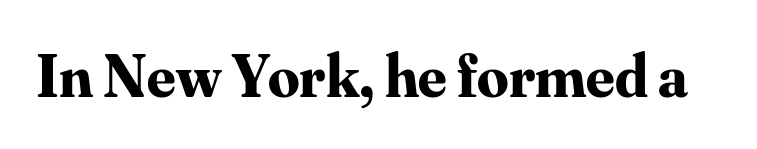
{"serif": "yes", "italic": "no", "bold": "yes", "weight": "bold", "width": "normal", "stroke_contrast": "medium", "x_height": "small", "monospaced": "no", "underline": "no", "letter_spacing": "normal", "letter_spacing_em": 0.0, "glyph_px": 62}
